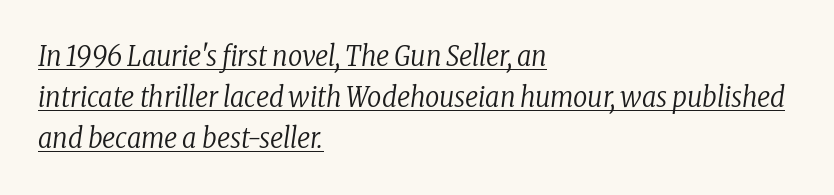
{"serif": "yes", "italic": "yes", "lean": "right", "slant_degrees": 8, "bold": "no", "weight": "regular", "width": "condensed", "stroke_contrast": "low", "x_height": "medium", "monospaced": "no", "underline": "yes", "align": "left", "line_spacing": "normal", "line_spacing_ratio": 1.47, "letter_spacing": "normal", "letter_spacing_em": 0.0, "glyph_px": 28}
